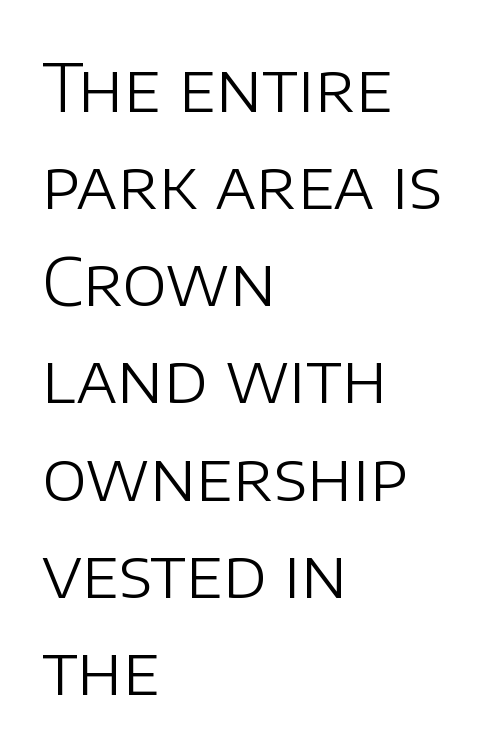
The image shows 67 px light sans-serif type, upright; set left-aligned, normal line spacing (1.45x), normal letter spacing, not underlined; low stroke contrast and a large x-height.
